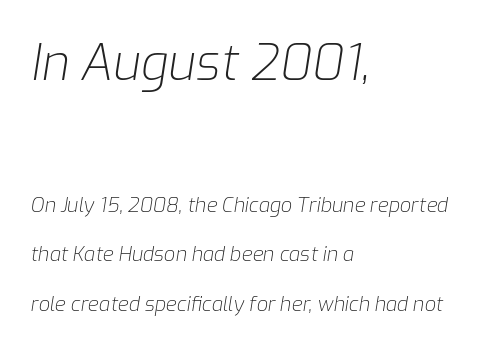
The space between consecutive lines is lavish. A clean baseline with only descenders dipping below it. This sample uses plain, unmodified letter spacing. Of the two passages, the one on top uses the larger point size. Horizontally, the lines are justified to the leading edge only.
